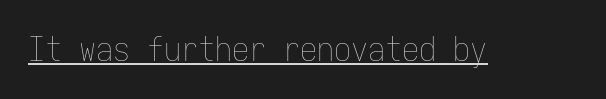
The image shows 34 px thin, condensed type, upright, monospaced; set normal letter spacing, underlined; low stroke contrast and a medium x-height.
